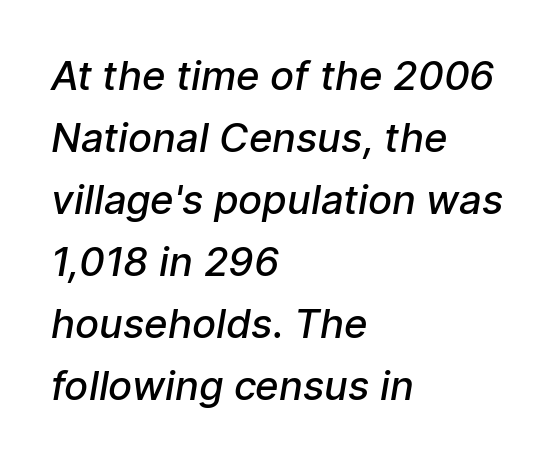
Q: Is the text bold? A: Semi-bold.
Q: Is the typeface a serif or a sans-serif typeface? A: Sans-serif.
Q: Is the text underlined? A: No.
Q: How is the paragraph aligned? A: Left-aligned.
Q: Is the spacing between letters normal or unusually wide? A: Normal.
Q: Is the spacing between lines tight, normal or loose? A: Normal.
Q: Width (condensed, normal, or wide)? A: Normal.
Q: Stroke contrast? A: Low.
Q: x-height? A: Medium.
Q: Monospaced? A: No.
